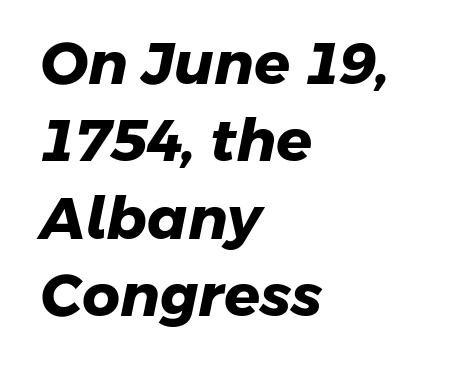
Q: Is the text bold? A: Yes.
Q: Is the typeface a serif or a sans-serif typeface? A: Sans-serif.
Q: Is the text underlined? A: No.
Q: How is the paragraph aligned? A: Left-aligned.
Q: Is the spacing between letters normal or unusually wide? A: Normal.
Q: Is the spacing between lines tight, normal or loose? A: Normal.
Q: Width (condensed, normal, or wide)? A: Normal.
Q: Stroke contrast? A: Low.
Q: x-height? A: Medium.
Q: Monospaced? A: No.
